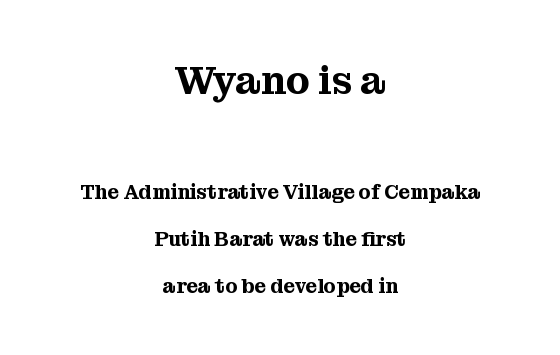
{"serif": "yes", "italic": "no", "width": "normal", "stroke_contrast": "medium", "x_height": "medium", "monospaced": "no", "underline": "no", "align": "center", "line_spacing": "loose", "line_spacing_ratio": 2.37, "letter_spacing": "normal", "letter_spacing_em": 0.0, "larger_block": "first", "size_ratio": 1.95, "glyph_px": 39}
